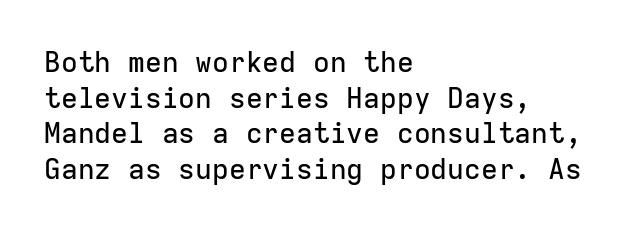
This sample is left-justified, so line endings fall wherever the words run out. This sample keeps an unexceptional amount of space between lines. Default kerning and tracking; the words read as compact shapes. Every character here occupies the same horizontal width, giving the sample a typewriter-like rhythm.
